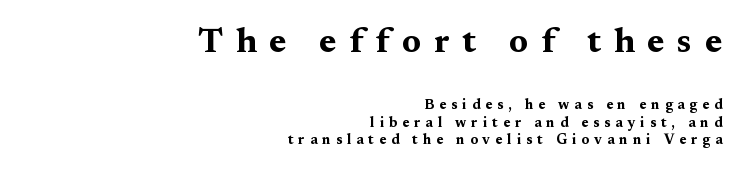
Does the copy run flush right? Yes — the right margin is perfectly even. Words appear elongated and porous because spacing is wide. A serif font was chosen for this passage. You'd pick this weight for a headline — it's a proper bold. Decoration check: the copy has no underline. You could not count columns in this text — the font is proportionally spaced.
